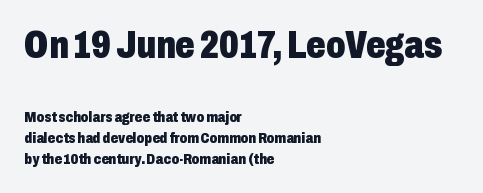
This rendering uses left alignment, leaving the right contour irregular. Every letter is thick-stroked: bold, no question. The space beneath each line is pristine and unruled. The passage shown stacks its lines at a standard gap.
